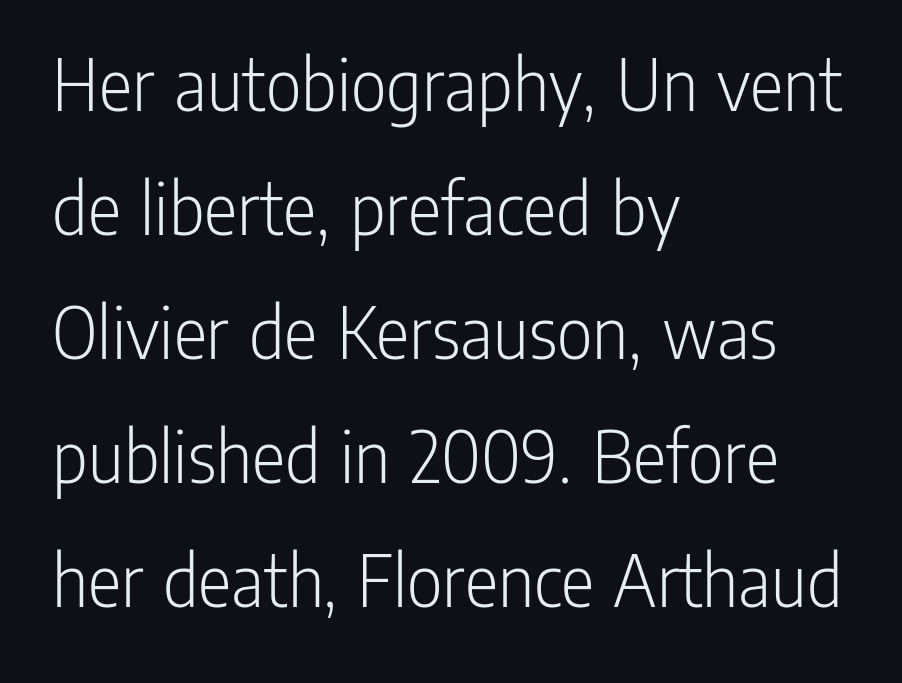
Is this a heavy cut? Hardly; it is regular or lighter. Characters follow at the spacing the type designer built in. Varying glyph widths throughout — classic text-font behaviour. The type sits square on the baseline with zero lean. Letters rest on an invisible, unmarked baseline. This block has exactly the height ordinary leading produces.
